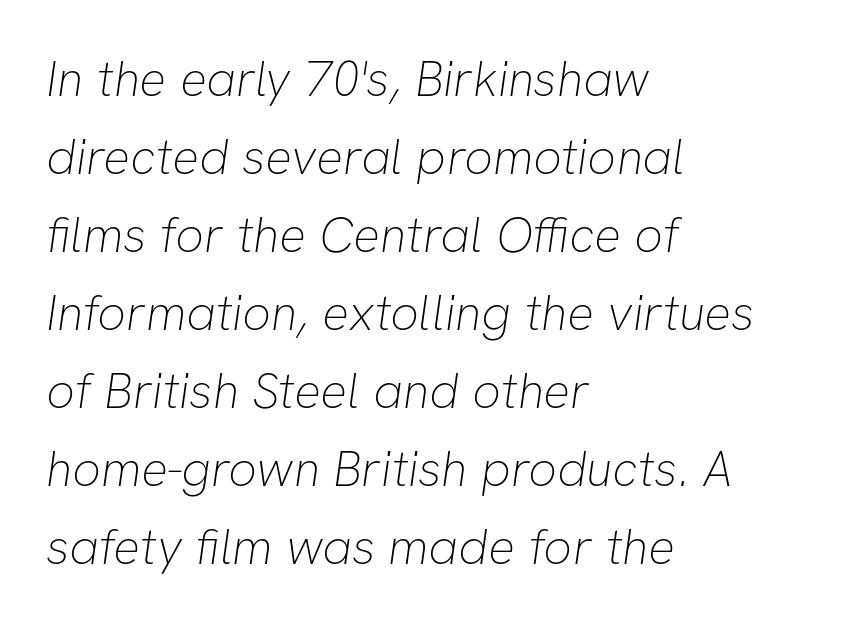
Q: Is the text bold? A: No.
Q: Is the typeface a serif or a sans-serif typeface? A: Sans-serif.
Q: Is the text underlined? A: No.
Q: How is the paragraph aligned? A: Left-aligned.
Q: Is the spacing between letters normal or unusually wide? A: Normal.
Q: Is the spacing between lines tight, normal or loose? A: Normal.
Q: Width (condensed, normal, or wide)? A: Normal.
Q: Stroke contrast? A: Low.
Q: x-height? A: Medium.
Q: Monospaced? A: No.
